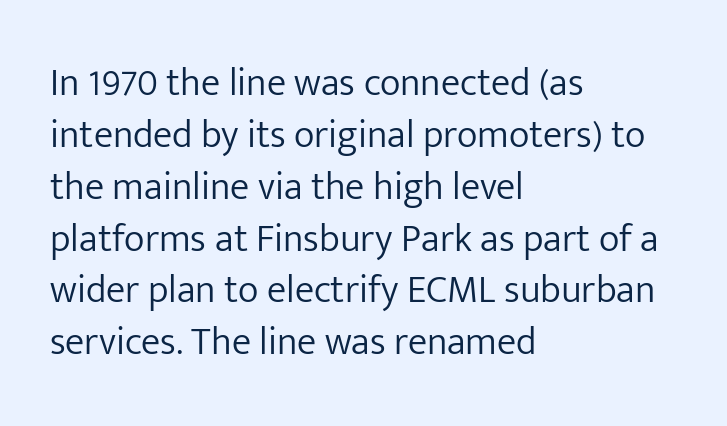
Note the varied advance widths — an 'i' is clearly narrower than an 'm'. A typesetter would mark this as roman, not italic. Type without underlining. Left-aligned paragraph, ragged on the right. Each letter's strokes conclude bluntly, with no projecting serifs. One glance says typical: line gaps are just what's usual.
